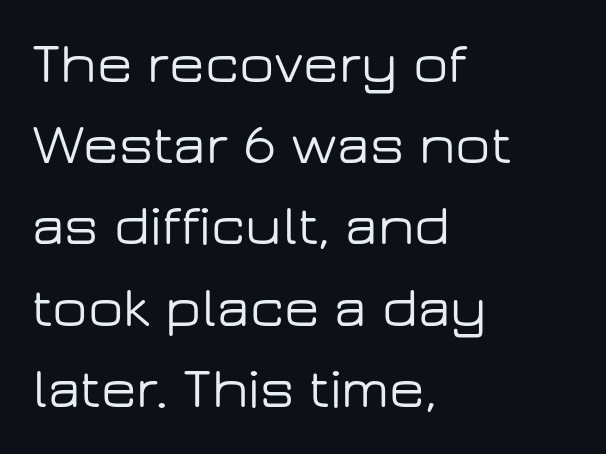
These lines are rendered in a variable-pitch font. Whoever set this chose a conventional vertical rhythm. Underline: absent. This sample uses an upright cut, with every glyph sitting square on the baseline. The face used here is rendered with its standard letterfit. The rag falls on the right side of this text block.
